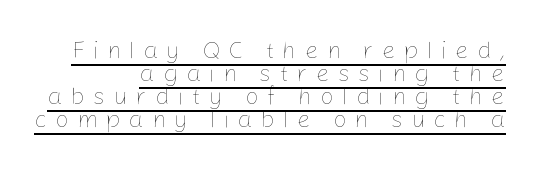
{"italic": "no", "bold": "no", "underline": "yes", "align": "right", "line_spacing": "tight", "line_spacing_ratio": 0.96, "letter_spacing": "wide", "letter_spacing_em": 0.34, "glyph_px": 24}
